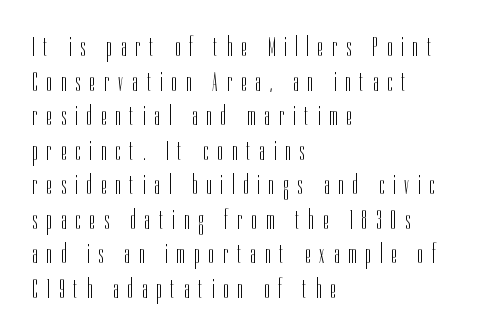
The image shows 27 px text type, upright; set left-aligned, normal line spacing (1.28x), unusually wide letter spacing (+0.34 em), not underlined.
